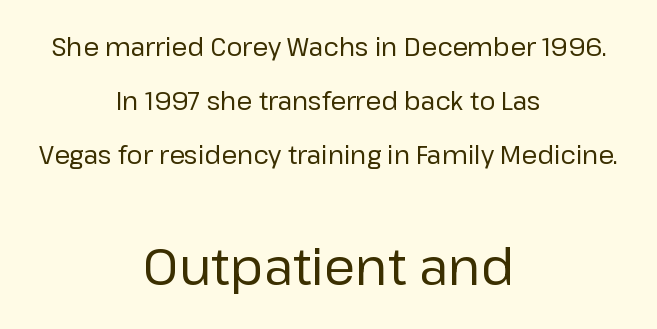
{"serif": "no", "italic": "no", "bold": "no", "weight": "regular", "width": "normal", "stroke_contrast": "low", "x_height": "medium", "monospaced": "no", "underline": "no", "align": "center", "line_spacing": "loose", "line_spacing_ratio": 2.16, "letter_spacing": "normal", "letter_spacing_em": 0.0, "larger_block": "second", "size_ratio": 2.0, "glyph_px": 50}
